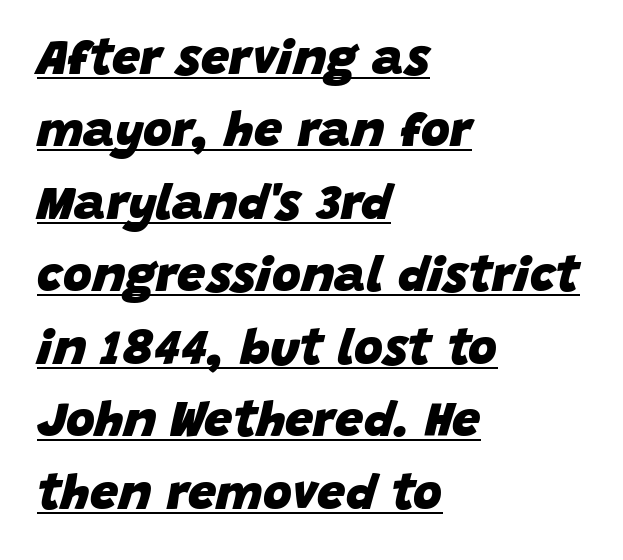
All the whitespace from short lines collects on the right. Typesetter's note: full bold, strokes at maximum text heaviness. The block of text has a typical density, with ordinary space between rows. Every word sits above its own underline. The rendering uses natural spacing where letterforms have individual widths.
